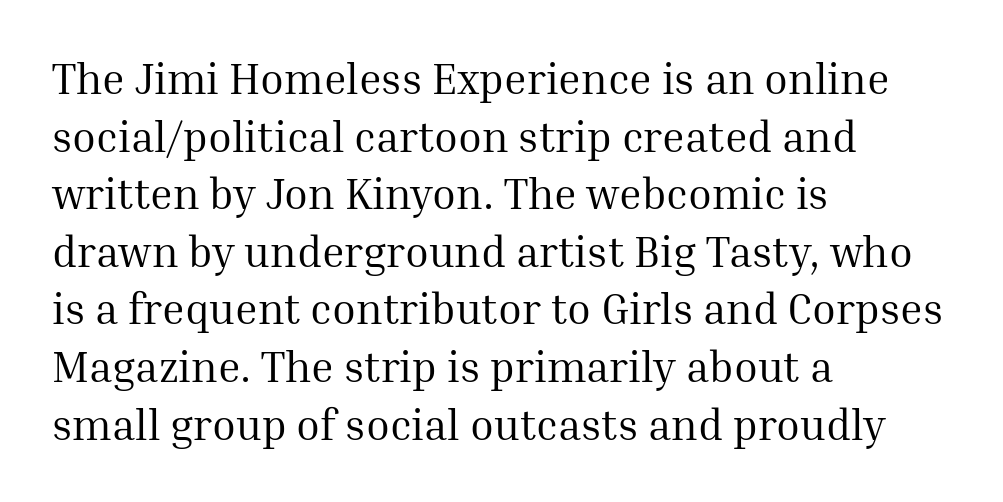
{"serif": "yes", "italic": "no", "bold": "no", "weight": "regular", "width": "normal", "stroke_contrast": "medium", "x_height": "medium", "monospaced": "no", "underline": "no", "align": "left", "line_spacing": "normal", "line_spacing_ratio": 1.34, "letter_spacing": "normal", "letter_spacing_em": 0.0, "glyph_px": 43}
